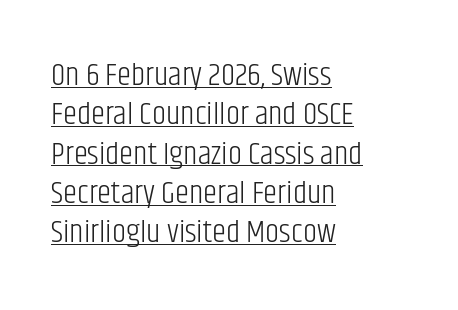
The image shows 32 px light, condensed sans-serif type, upright; set left-aligned, line spacing 1.23x, normal letter spacing, underlined; low stroke contrast and a large x-height.
